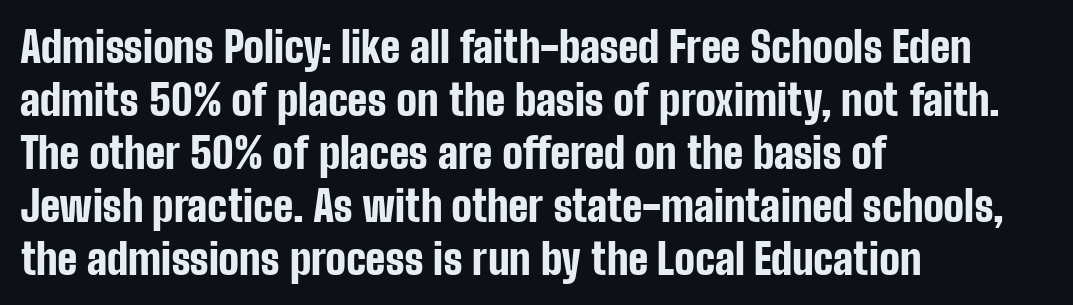
The image shows 43 px bold, condensed sans-serif type, upright; set left-aligned, line spacing 1.23x, normal letter spacing, not underlined; low stroke contrast and a medium x-height.
